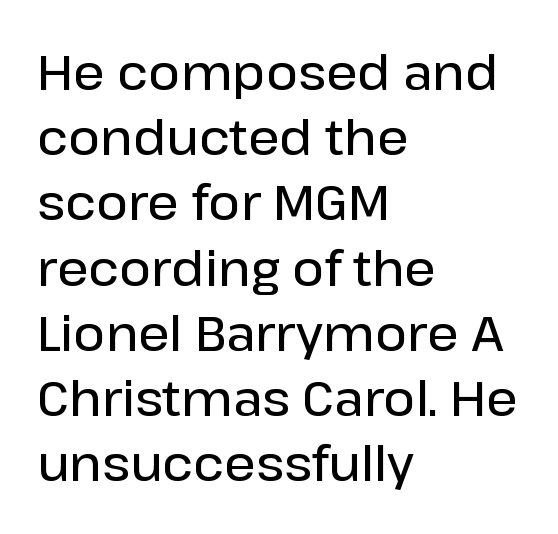
{"serif": "no", "italic": "no", "bold": "semi", "weight": "semibold", "width": "normal", "stroke_contrast": "low", "x_height": "medium", "monospaced": "no", "underline": "no", "align": "left", "line_spacing": "normal", "line_spacing_ratio": 1.33, "letter_spacing": "normal", "letter_spacing_em": 0.0, "glyph_px": 49}
